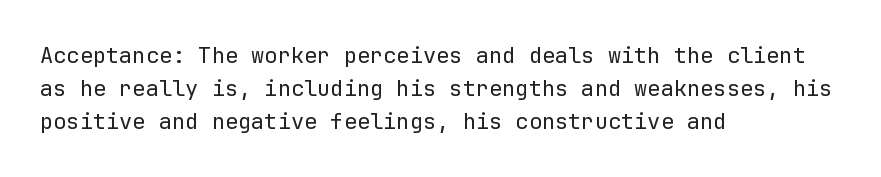
{"italic": "no", "bold": "no", "underline": "no", "align": "left", "line_spacing": "normal", "line_spacing_ratio": 1.51, "letter_spacing": "normal", "letter_spacing_em": 0.0, "glyph_px": 22}
